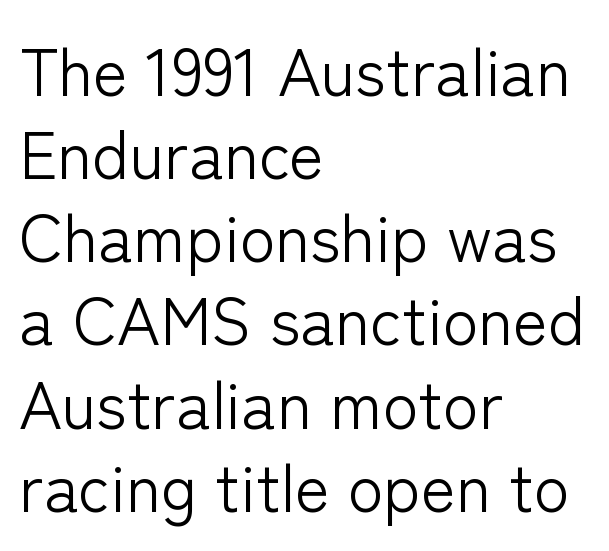
Q: Is the text bold? A: No.
Q: Is the text italic (slanted)? A: No, it is upright.
Q: Is the typeface a serif or a sans-serif typeface? A: Sans-serif.
Q: Is the text underlined? A: No.
Q: How is the paragraph aligned? A: Left-aligned.
Q: Is the spacing between letters normal or unusually wide? A: Normal.
Q: Is the spacing between lines tight, normal or loose? A: Normal.
Q: Width (condensed, normal, or wide)? A: Normal.
Q: Stroke contrast? A: Low.
Q: x-height? A: Medium.
Q: Monospaced? A: No.
